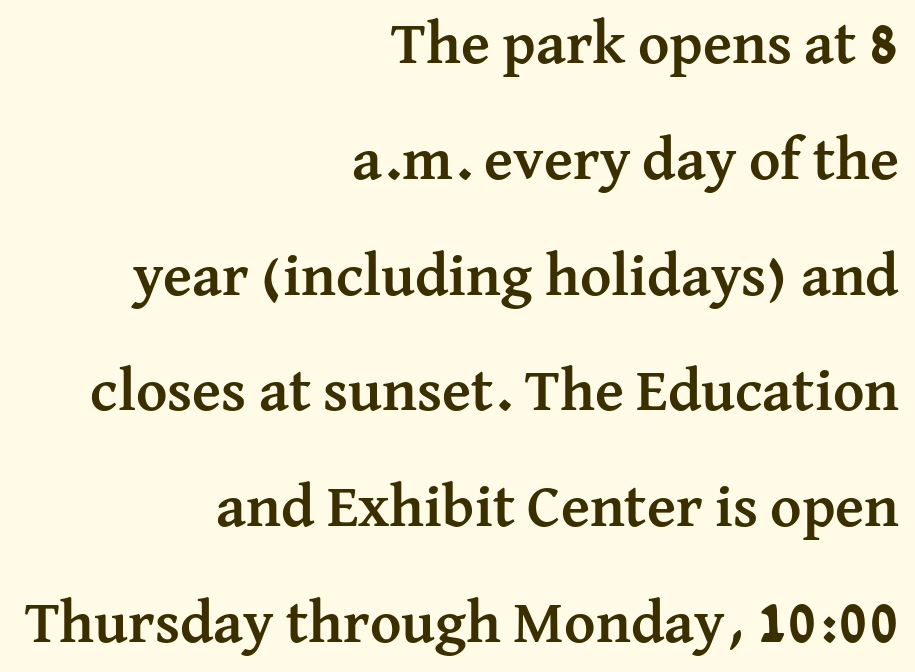
The image shows 60 px semibold serif type, upright; set right-aligned, loose line spacing (1.93x), normal letter spacing, not underlined; medium stroke contrast and a medium x-height.
